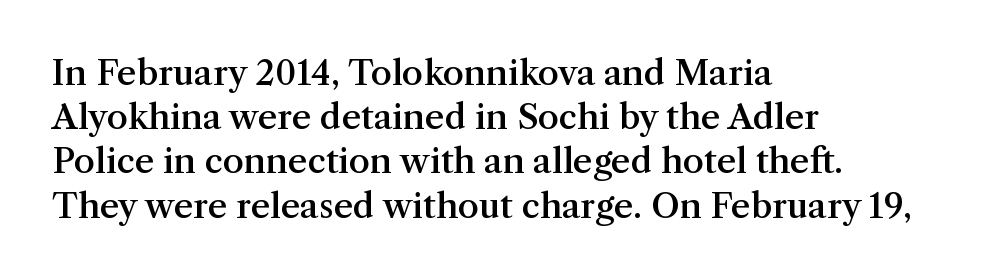
{"serif": "yes", "italic": "no", "bold": "semi", "weight": "semibold", "width": "normal", "stroke_contrast": "medium", "x_height": "medium", "monospaced": "no", "underline": "no", "align": "left", "line_spacing": "normal", "line_spacing_ratio": 1.3, "letter_spacing": "normal", "letter_spacing_em": 0.0, "glyph_px": 34}
